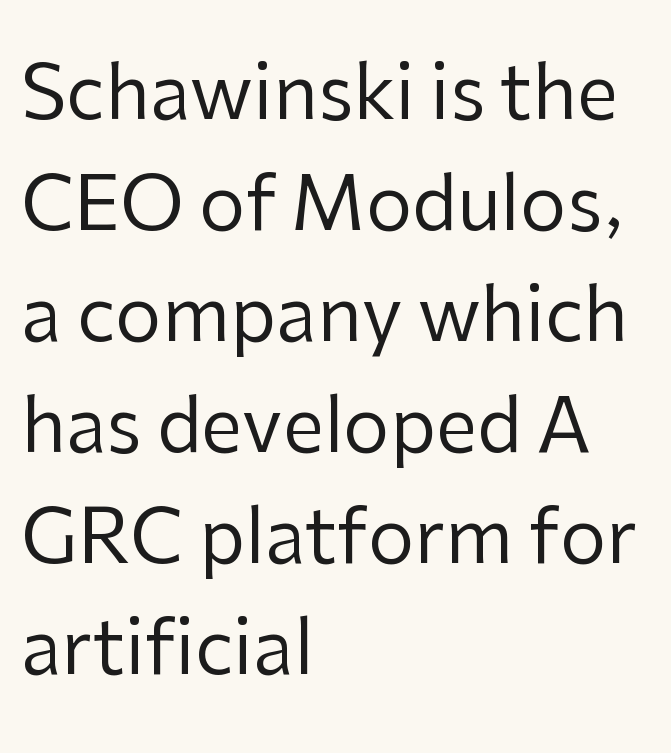
You could not count columns in this text — the font is proportionally spaced. Rows of type keep a routine distance in the vertical direction. No feet cap the strokes, marking this as sans-serif type. No letter is thick-stroked: the sample isn't bold.
